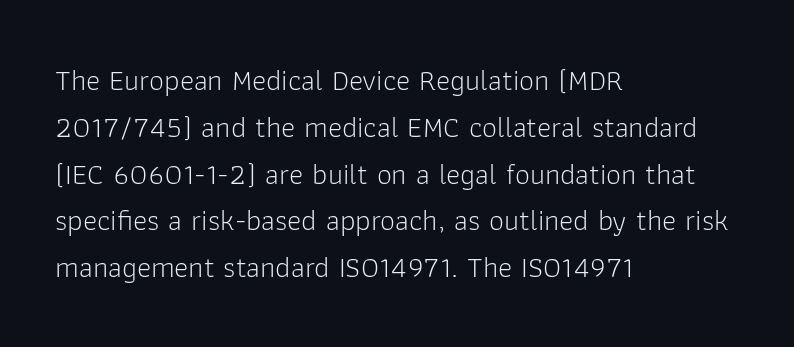
{"serif": "no", "italic": "no", "bold": "no", "weight": "light", "width": "normal", "stroke_contrast": "low", "x_height": "medium", "monospaced": "no", "underline": "no", "align": "left", "line_spacing": "normal", "line_spacing_ratio": 1.56, "letter_spacing": "normal", "letter_spacing_em": 0.0, "glyph_px": 30}
